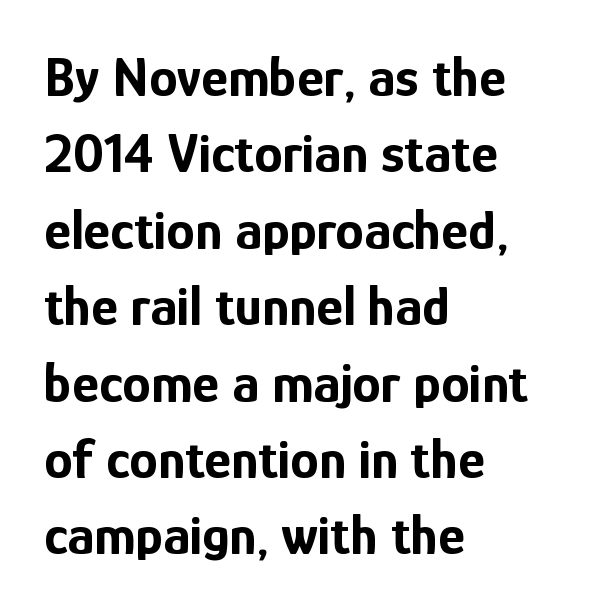
Q: Is the text bold? A: Yes.
Q: Is the text italic (slanted)? A: No, it is upright.
Q: Is the typeface a serif or a sans-serif typeface? A: Sans-serif.
Q: Is the text underlined? A: No.
Q: How is the paragraph aligned? A: Left-aligned.
Q: Is the spacing between letters normal or unusually wide? A: Normal.
Q: Is the spacing between lines tight, normal or loose? A: Normal.
Q: Width (condensed, normal, or wide)? A: Condensed.
Q: Stroke contrast? A: Low.
Q: x-height? A: Medium.
Q: Monospaced? A: No.
